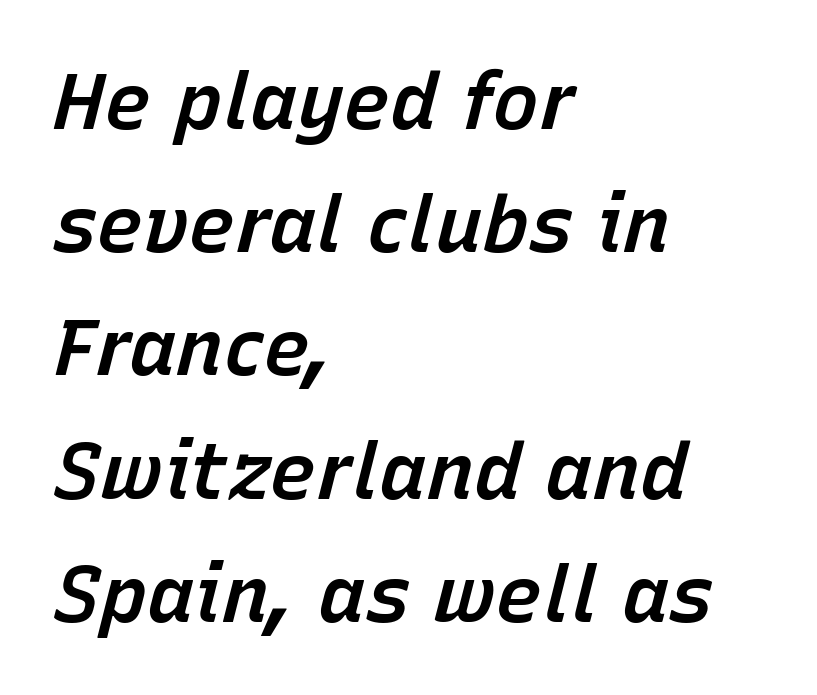
The image shows 79 px semibold type, italic (leaning right); set left-aligned, normal line spacing (1.56x), normal letter spacing, not underlined; low stroke contrast and a medium x-height.
